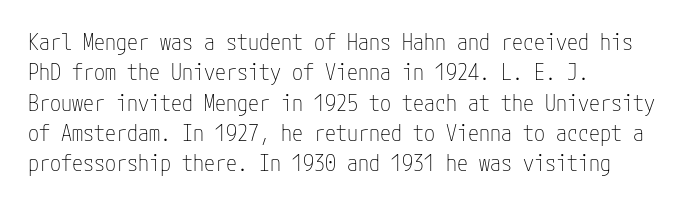
Q: Is the text bold? A: No.
Q: Is the text italic (slanted)? A: No, it is upright.
Q: Is the text underlined? A: No.
Q: How is the paragraph aligned? A: Left-aligned.
Q: Is the spacing between letters normal or unusually wide? A: Normal.
Q: Is the spacing between lines tight, normal or loose? A: Normal.
